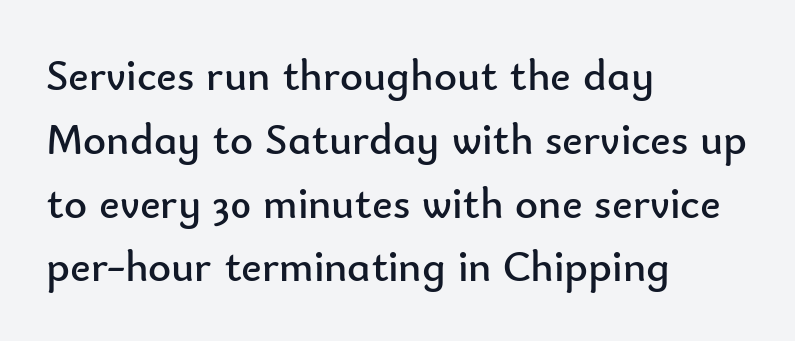
The image shows 44 px regular-weight sans-serif type, upright; set left-aligned, normal line spacing (1.45x), normal letter spacing, not underlined; low stroke contrast and a small x-height.
